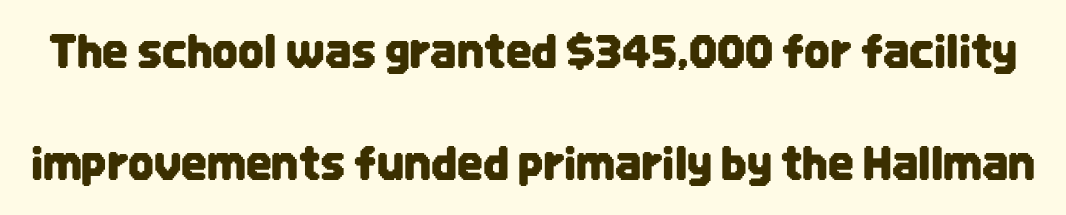
{"serif": "no", "italic": "no", "width": "condensed", "stroke_contrast": "low", "x_height": "large", "monospaced": "no", "underline": "no", "line_spacing": "loose", "line_spacing_ratio": 2.49, "letter_spacing": "normal", "letter_spacing_em": 0.0, "glyph_px": 45}
